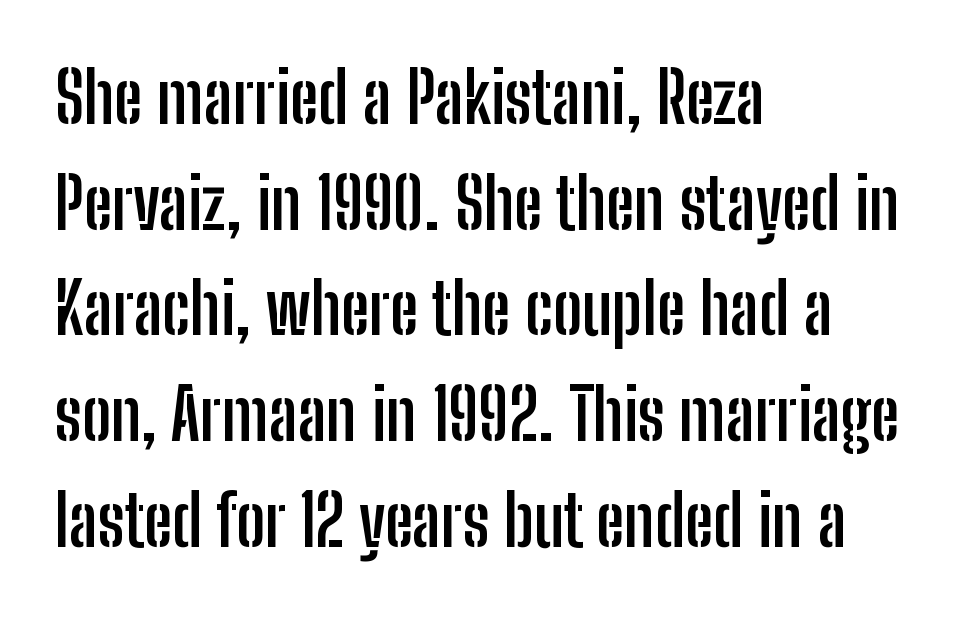
Are there feet on the stems? There aren't — it's a sans. Reading down the column, the eye jumps a familiar distance to each next line. The characters look thick and weighty, a clear bold. Does the copy run flush right? No — it runs flush left. Nothing unusual about the tracking: characters are spaced as the font intends.
